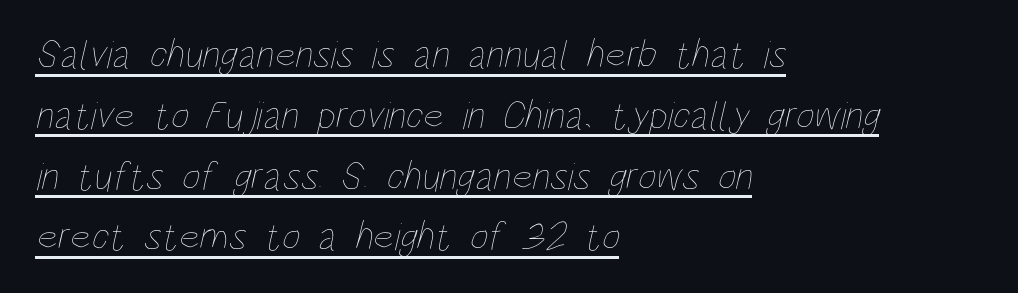
The image shows 40 px thin, condensed type; set left-aligned, normal line spacing (1.52x), normal letter spacing, underlined; low stroke contrast and a large x-height.
